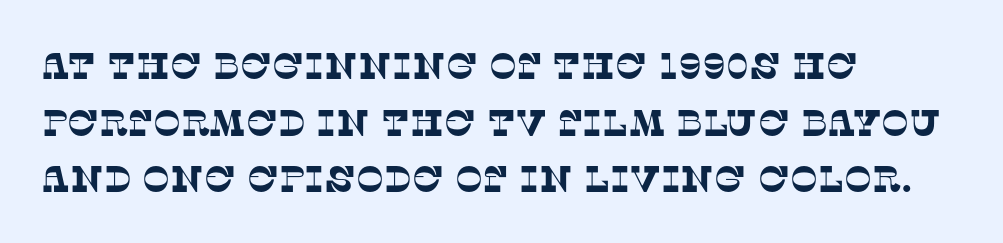
{"serif": "yes", "width": "normal", "stroke_contrast": "low", "x_height": "large", "monospaced": "no", "underline": "no", "align": "left", "line_spacing": "normal", "line_spacing_ratio": 1.53, "letter_spacing": "normal", "letter_spacing_em": 0.0, "glyph_px": 37}
